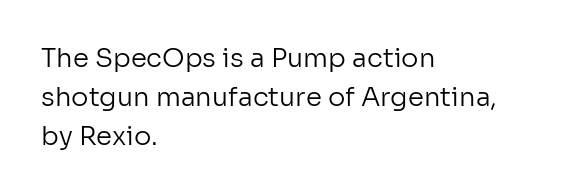
{"italic": "no", "bold": "no", "underline": "no", "align": "left", "line_spacing": "normal", "line_spacing_ratio": 1.5, "letter_spacing": "normal", "letter_spacing_em": 0.0, "glyph_px": 26}
